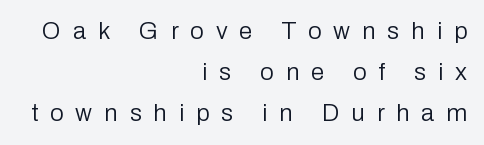
{"italic": "no", "bold": "no", "underline": "no", "align": "right", "line_spacing_ratio": 1.71, "letter_spacing": "wide", "letter_spacing_em": 0.5, "glyph_px": 24}
